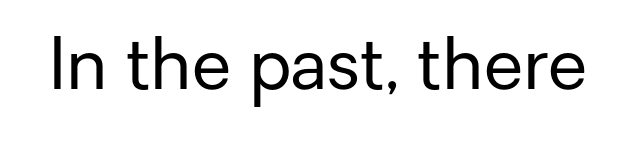
{"serif": "no", "italic": "no", "bold": "no", "weight": "regular", "width": "normal", "stroke_contrast": "low", "x_height": "medium", "monospaced": "no", "underline": "no", "letter_spacing": "normal", "letter_spacing_em": 0.0, "glyph_px": 71}
